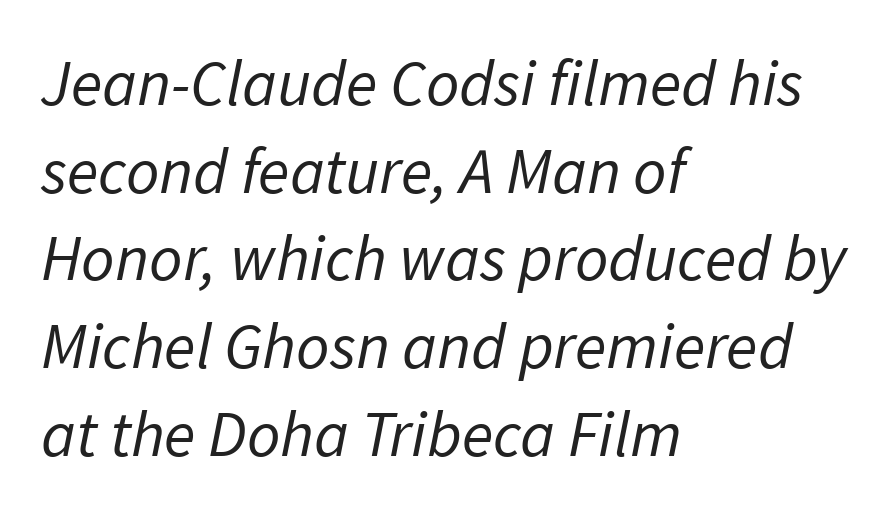
Q: Is the text bold? A: No.
Q: Is the typeface a serif or a sans-serif typeface? A: Sans-serif.
Q: Is the text underlined? A: No.
Q: How is the paragraph aligned? A: Left-aligned.
Q: Is the spacing between letters normal or unusually wide? A: Normal.
Q: Is the spacing between lines tight, normal or loose? A: Normal.
Q: Width (condensed, normal, or wide)? A: Normal.
Q: Stroke contrast? A: Low.
Q: x-height? A: Medium.
Q: Monospaced? A: No.
